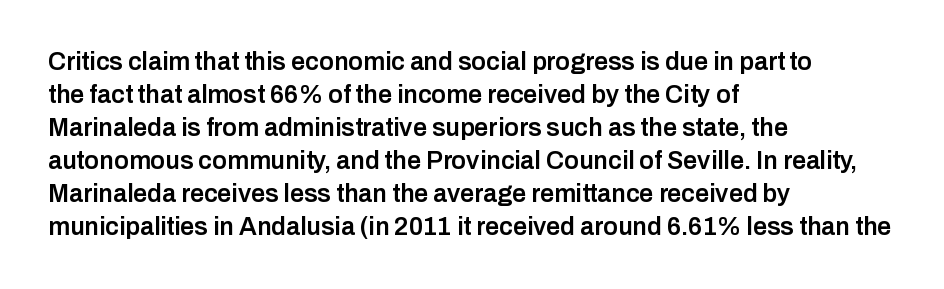
The image shows 25 px text type, upright; set left-aligned, normal line spacing (1.32x), normal letter spacing, not underlined.
